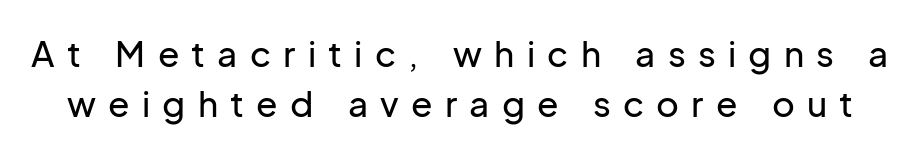
{"serif": "no", "italic": "no", "width": "normal", "stroke_contrast": "low", "x_height": "medium", "monospaced": "no", "underline": "no", "line_spacing": "normal", "line_spacing_ratio": 1.42, "letter_spacing": "wide", "letter_spacing_em": 0.35, "glyph_px": 35}
